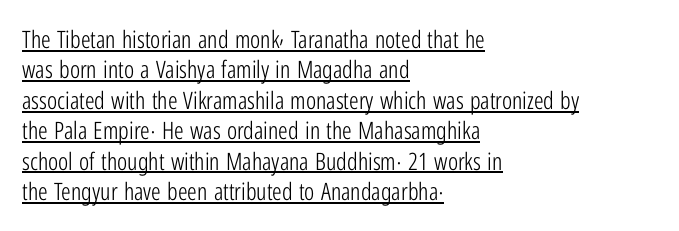
Q: Is the text bold? A: No.
Q: Is the text italic (slanted)? A: No, it is upright.
Q: Is the text underlined? A: Yes.
Q: How is the paragraph aligned? A: Left-aligned.
Q: Is the spacing between letters normal or unusually wide? A: Normal.
Q: Is the spacing between lines tight, normal or loose? A: Normal.
